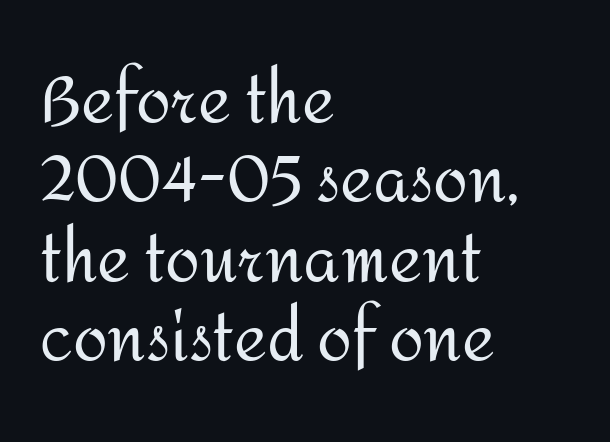
One glance says typical: line gaps are just what's usual. The horizontal fit of the characters is conventional and even. The type sits square on the baseline with zero lean. Font category for this specimen: sans-serif. Does the copy run flush right? No — it runs flush left. Ink coverage per letter is moderate at most.
